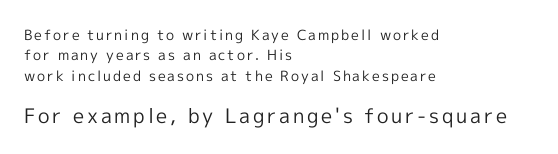
Descender tails drop into unmarked territory. These two chunks differ in scale, with the bottom chunk taking the larger measure. These lines were composed using upright roman letters. The ragged edge is on the right, which tells us the setting is flush left. The weight would be labelled regular, book, light, or lighter still. Each new line begins a customary step beneath the previous one.
